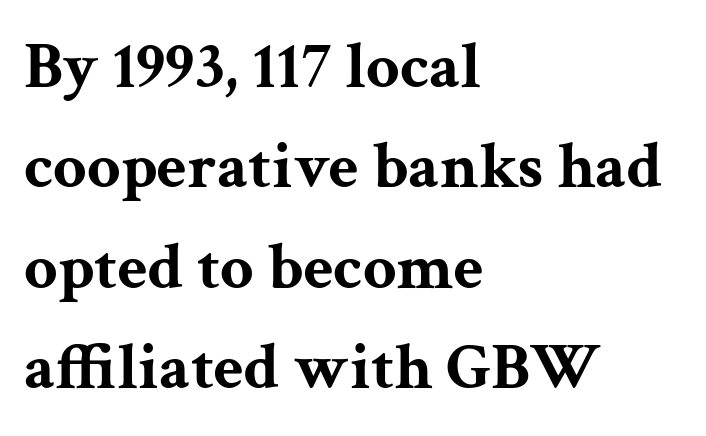
Q: Is the text bold? A: Yes.
Q: Is the text italic (slanted)? A: No, it is upright.
Q: Is the typeface a serif or a sans-serif typeface? A: Serif.
Q: Is the text underlined? A: No.
Q: How is the paragraph aligned? A: Left-aligned.
Q: Is the spacing between letters normal or unusually wide? A: Normal.
Q: Is the spacing between lines tight, normal or loose? A: Normal.
Q: Width (condensed, normal, or wide)? A: Wide.
Q: Stroke contrast? A: Medium.
Q: x-height? A: Medium.
Q: Monospaced? A: No.
